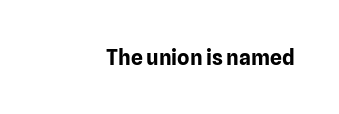
The image shows 21 px bold type, upright; set normal letter spacing, not underlined.
